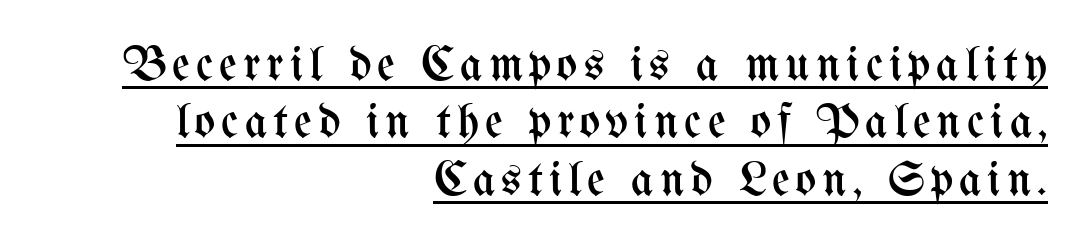
The image shows 49 px regular-weight, condensed type, upright; set right-aligned, line spacing 1.17x, underlined; medium stroke contrast and a medium x-height.
